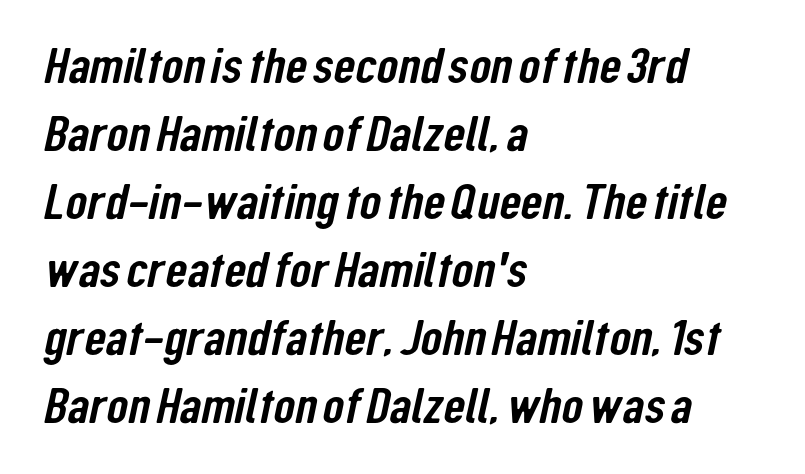
One-word summary of the alignment: left. How are the letters spaced? Ordinarily, with no added tracking. Proportional: the letters do not fall into vertical columns. The rendering shows plain stroke endings on the letterforms — a sans-serif design.
